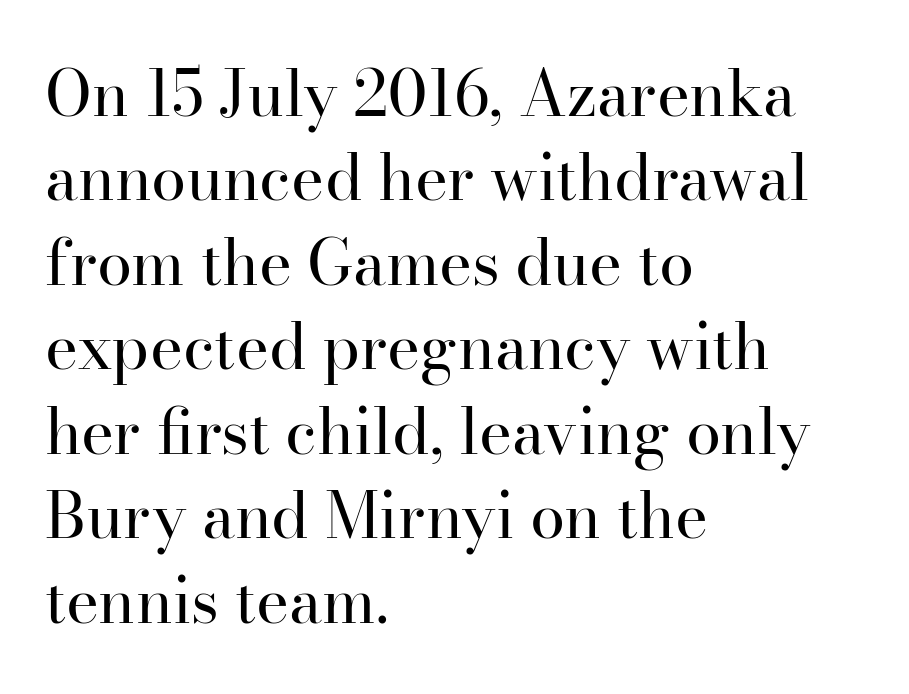
{"serif": "yes", "italic": "no", "bold": "no", "weight": "regular", "width": "normal", "stroke_contrast": "high", "x_height": "small", "monospaced": "no", "underline": "no", "align": "left", "line_spacing": "normal", "line_spacing_ratio": 1.34, "letter_spacing": "normal", "letter_spacing_em": 0.0, "glyph_px": 63}
